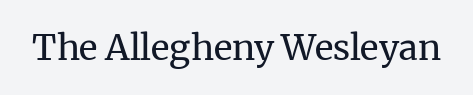
The image shows 35 px regular-weight serif type, upright; set normal letter spacing, not underlined; medium stroke contrast and a medium x-height.
